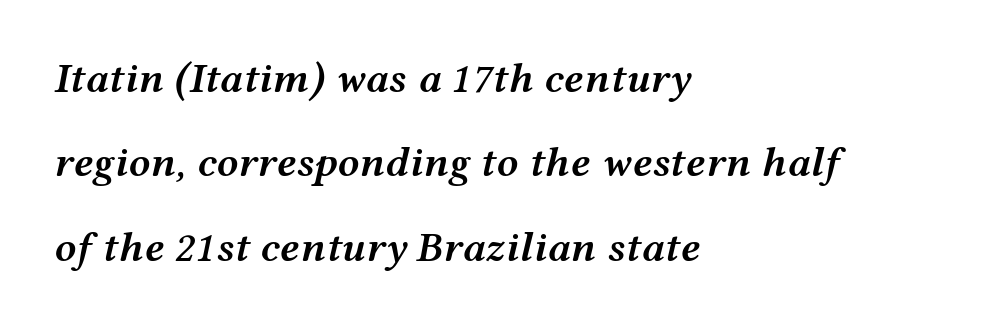
The image shows 43 px semibold, wide type, italic (leaning right); set left-aligned, loose line spacing (1.96x), normal letter spacing, not underlined; medium stroke contrast and a medium x-height.
